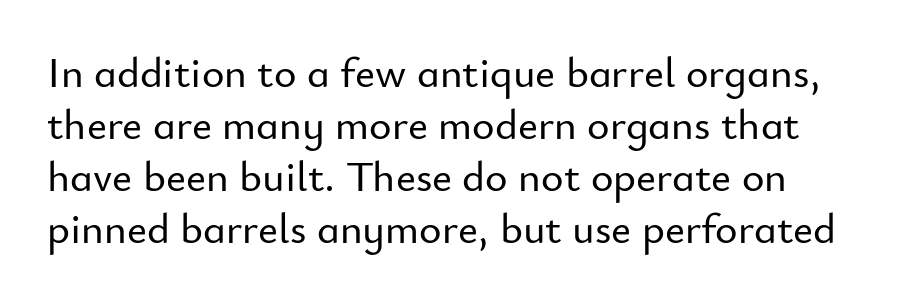
The image shows 43 px sans-serif type, upright; set left-aligned, line spacing 1.21x, normal letter spacing, not underlined; low stroke contrast and a small x-height.
